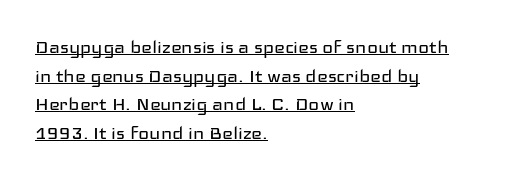
The image shows 23 px text type, upright; set left-aligned, normal line spacing (1.25x), normal letter spacing, underlined.
